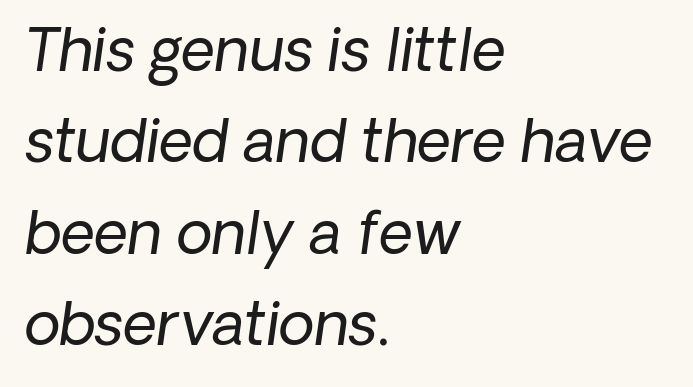
The image shows 59 px regular-weight type, italic (leaning right); set left-aligned, normal line spacing (1.55x), normal letter spacing, not underlined; low stroke contrast and a medium x-height.
